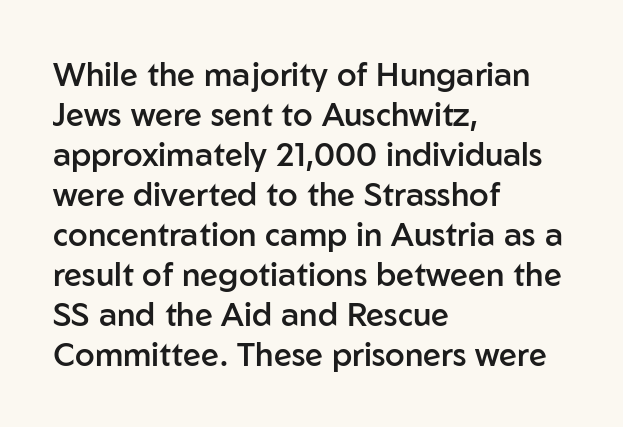
Q: Is the text bold? A: Semi-bold.
Q: Is the text italic (slanted)? A: No, it is upright.
Q: Is the typeface a serif or a sans-serif typeface? A: Sans-serif.
Q: Is the text underlined? A: No.
Q: How is the paragraph aligned? A: Left-aligned.
Q: Is the spacing between letters normal or unusually wide? A: Normal.
Q: Is the spacing between lines tight, normal or loose? A: Normal.
Q: Width (condensed, normal, or wide)? A: Normal.
Q: Stroke contrast? A: Low.
Q: x-height? A: Medium.
Q: Monospaced? A: No.
